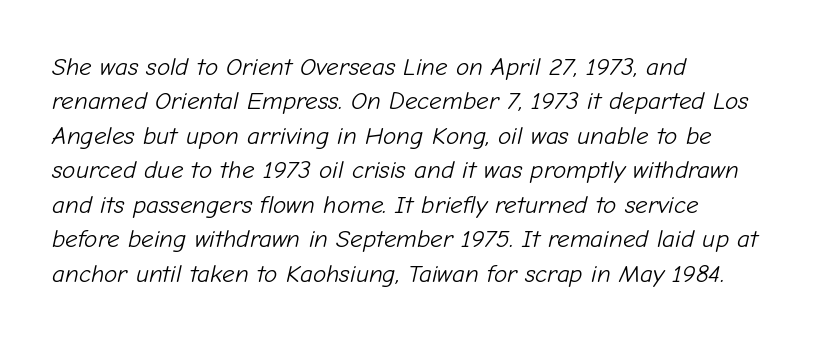
{"italic": "yes", "lean": "right", "slant_degrees": 12, "bold": "no", "underline": "no", "align": "left", "line_spacing": "normal", "line_spacing_ratio": 1.38, "letter_spacing": "normal", "letter_spacing_em": 0.0, "glyph_px": 25}
